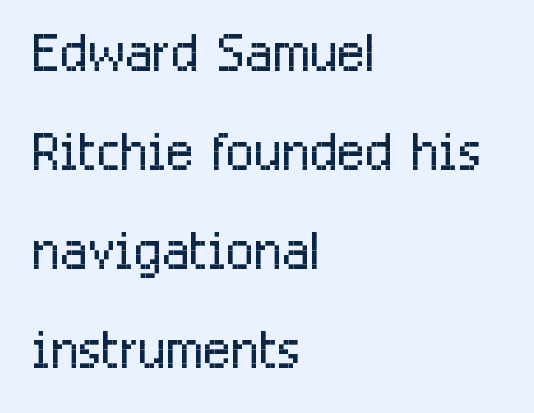
The image shows 74 px light, condensed sans-serif type, upright; set left-aligned, normal line spacing (1.34x), normal letter spacing, not underlined; low stroke contrast and a medium x-height.
